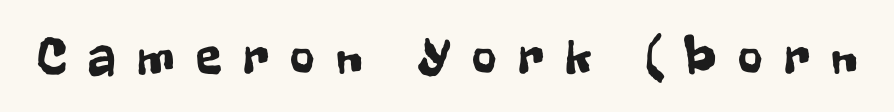
Do the characters align in a grid? No, the font is proportional. The area under the type is left untouched. Loose tracking; the words dissolve into strings of separated letters. The letters carry no serifs — their stems end cleanly without finishing strokes. Unlike italic type, these characters show no tilt at all.
